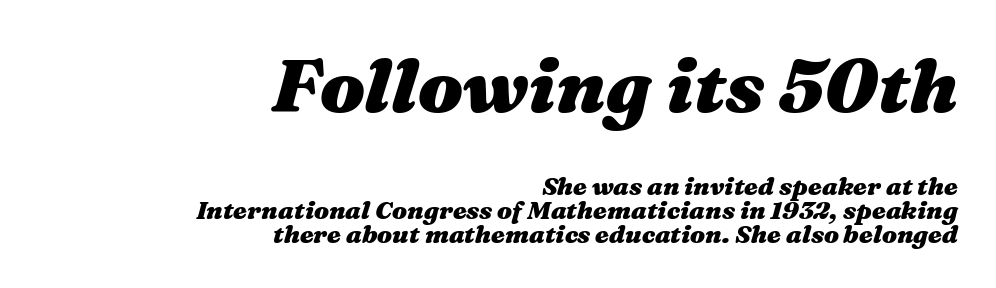
{"italic": "yes", "lean": "right", "slant_degrees": 16, "bold": "yes", "weight": "heavy", "width": "wide", "stroke_contrast": "medium", "x_height": "medium", "monospaced": "no", "underline": "no", "align": "right", "line_spacing": "tight", "line_spacing_ratio": 0.96, "letter_spacing": "normal", "letter_spacing_em": 0.0, "larger_block": "first", "size_ratio": 3.0, "glyph_px": 75}
